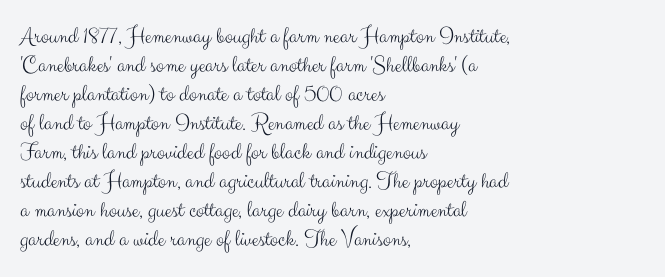
{"bold": "no", "underline": "no", "align": "left", "line_spacing_ratio": 1.21, "letter_spacing": "normal", "letter_spacing_em": 0.0, "glyph_px": 24}
